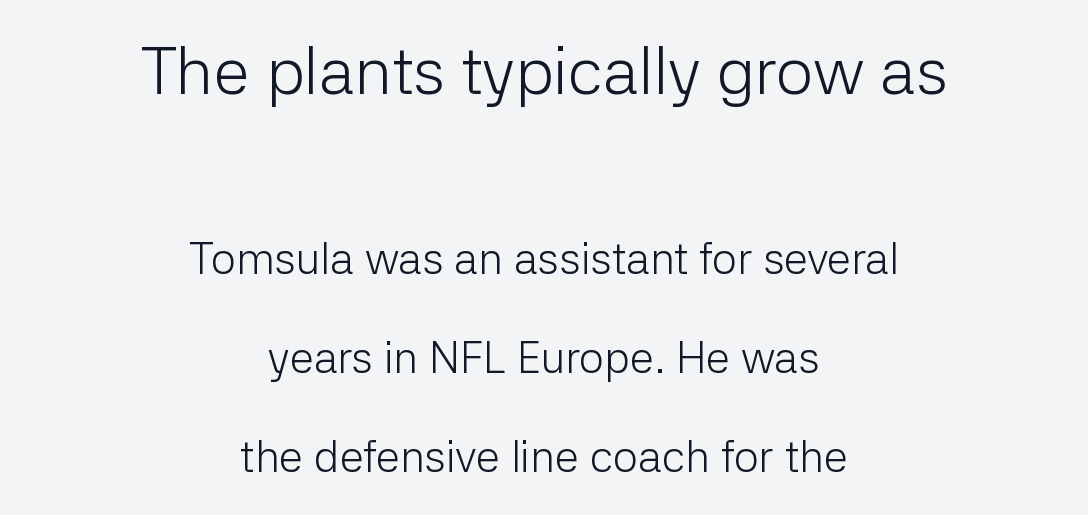
The image shows 66 px light sans-serif type, upright; set centered, loose line spacing (2.25x), normal letter spacing, not underlined; the first (top) block is 1.5x larger; low stroke contrast and a medium x-height.
